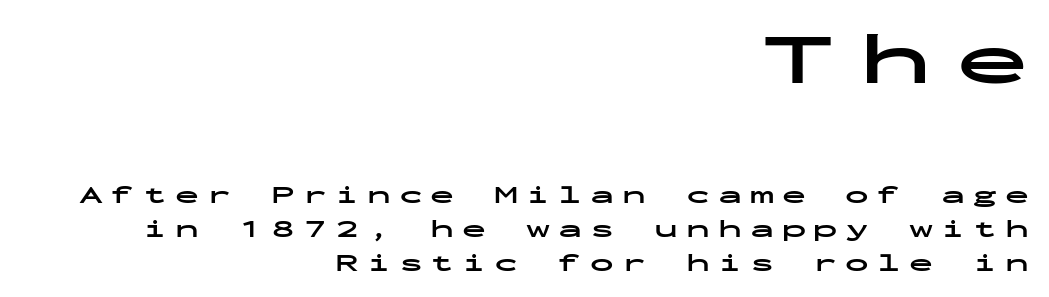
The image shows 73 px bold, wide sans-serif type, upright, monospaced; set right-aligned, normal line spacing (1.42x), unusually wide letter spacing (+0.33 em), not underlined; the first (top) block is 3.04x larger; low stroke contrast and a medium x-height.
